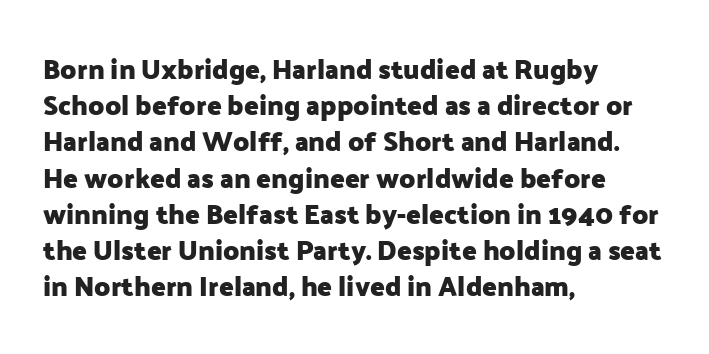
Does the weight exceed regular? Yes, all the way to bold. Inter-character spacing is left at the font's built-in metrics. If you drew a ruler down the left edge, every line would touch it. Only glyphs here, with clear space below each row. This sample keeps an unexceptional amount of space between lines.
